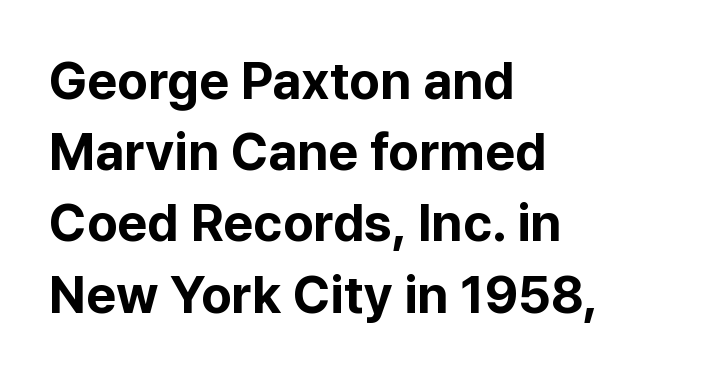
Q: Is the text bold? A: Yes.
Q: Is the text italic (slanted)? A: No, it is upright.
Q: Is the typeface a serif or a sans-serif typeface? A: Sans-serif.
Q: Is the text underlined? A: No.
Q: How is the paragraph aligned? A: Left-aligned.
Q: Is the spacing between letters normal or unusually wide? A: Normal.
Q: Is the spacing between lines tight, normal or loose? A: Normal.
Q: Width (condensed, normal, or wide)? A: Normal.
Q: Stroke contrast? A: Low.
Q: x-height? A: Medium.
Q: Monospaced? A: No.
